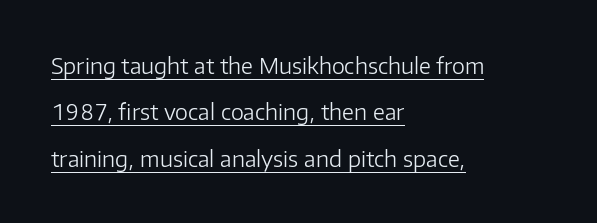
Q: Is the text bold? A: No.
Q: Is the text italic (slanted)? A: No, it is upright.
Q: Is the text underlined? A: Yes.
Q: How is the paragraph aligned? A: Left-aligned.
Q: Is the spacing between letters normal or unusually wide? A: Normal.
Q: Is the spacing between lines tight, normal or loose? A: Loose.
